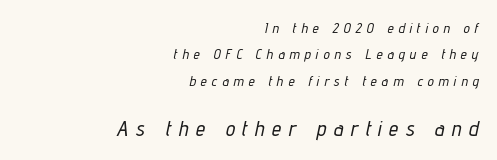
Q: Is the text italic (slanted)? A: Yes, it leans right by about 12 degrees.
Q: Is the text underlined? A: No.
Q: How is the paragraph aligned? A: Right-aligned.
Q: Is the spacing between letters normal or unusually wide? A: Unusually wide.
Q: Which block of text is set in a larger size, the first (top) or the second (bottom)? A: The second (bottom) one.
